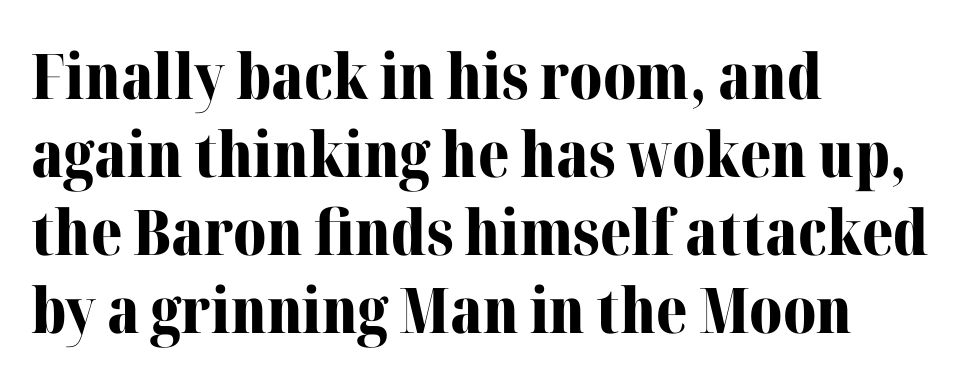
The image shows 63 px bold serif type, upright; set left-aligned, line spacing 1.24x, normal letter spacing, not underlined; medium stroke contrast and a medium x-height.
